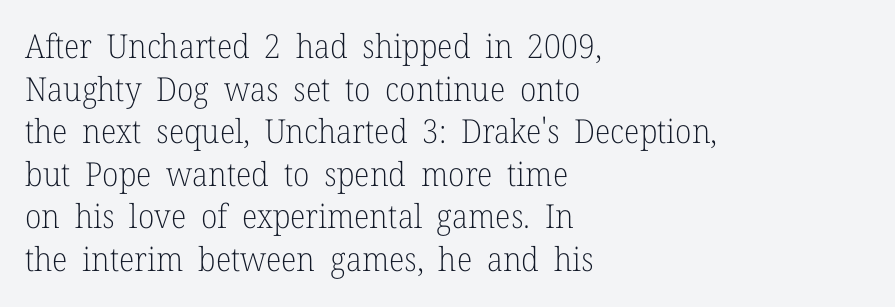
{"serif": "yes", "italic": "no", "bold": "no", "weight": "light", "width": "normal", "stroke_contrast": "low", "x_height": "medium", "monospaced": "no", "underline": "no", "align": "left", "line_spacing": "normal", "line_spacing_ratio": 1.29, "letter_spacing": "normal", "letter_spacing_em": 0.0, "glyph_px": 33}
